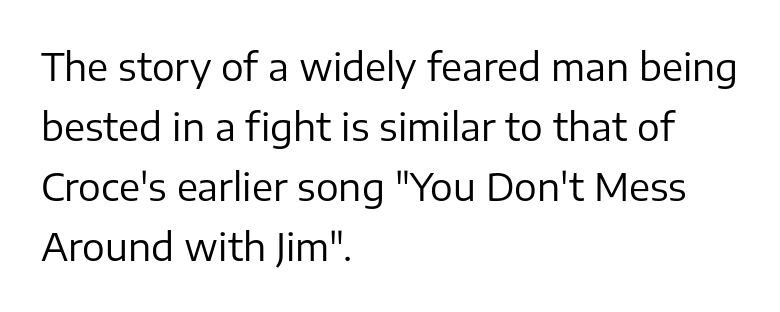
{"serif": "no", "italic": "no", "bold": "no", "weight": "regular", "width": "normal", "stroke_contrast": "low", "x_height": "medium", "monospaced": "no", "underline": "no", "align": "left", "line_spacing": "normal", "line_spacing_ratio": 1.58, "letter_spacing": "normal", "letter_spacing_em": 0.0, "glyph_px": 38}
